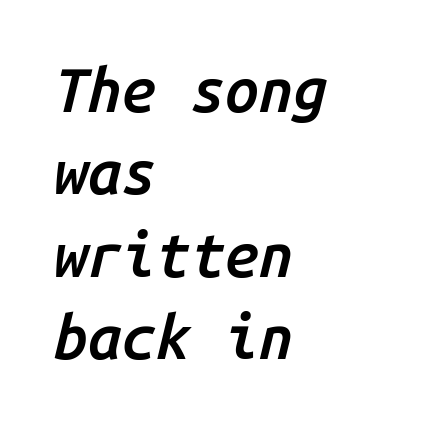
Has an underline been added? It has not. The strokes are fattened partway — semibold, not bold. Is the letter spacing exaggerated? No — it looks like the ordinary default. Characters are canted at an angle relative to the baseline's perpendicular. Looks like terminal output: every glyph gets an equal slot.
